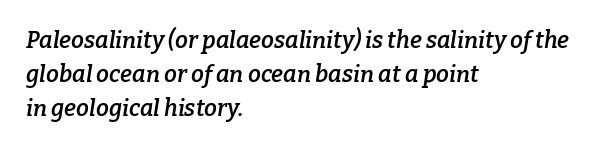
{"italic": "yes", "lean": "right", "slant_degrees": 9, "bold": "semi", "underline": "no", "align": "left", "line_spacing": "normal", "line_spacing_ratio": 1.48, "letter_spacing": "normal", "letter_spacing_em": 0.0, "glyph_px": 23}
